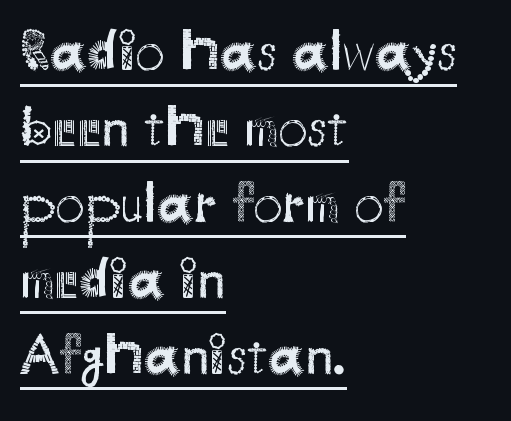
{"serif": "no", "italic": "no", "bold": "no", "weight": "regular", "width": "normal", "stroke_contrast": "medium", "x_height": "small", "monospaced": "no", "underline": "yes", "align": "left", "line_spacing": "normal", "line_spacing_ratio": 1.31, "letter_spacing": "normal", "letter_spacing_em": 0.0, "glyph_px": 58}
